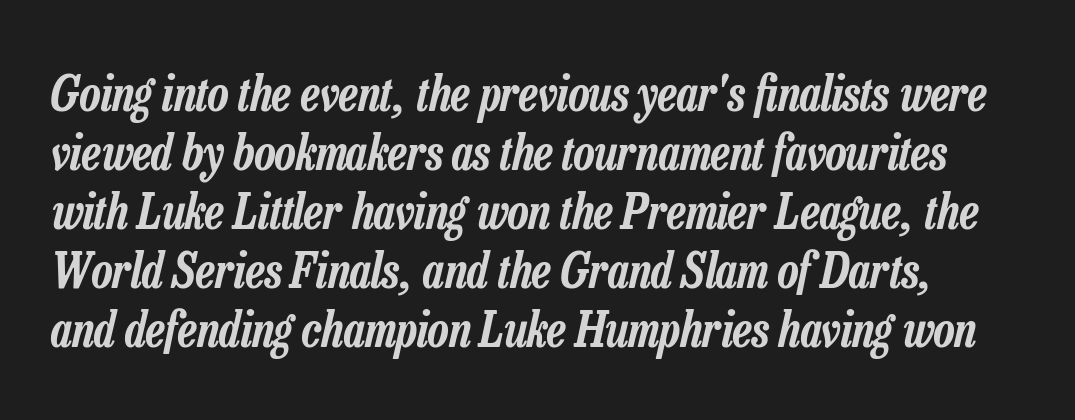
The image shows 48 px condensed type, italic (leaning right); set line spacing 1.23x, normal letter spacing, not underlined; low stroke contrast and a medium x-height.
